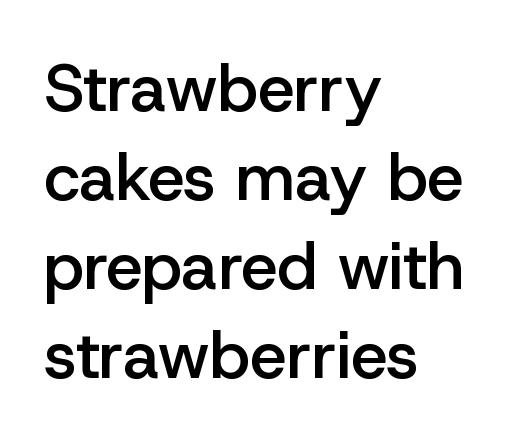
{"serif": "no", "italic": "no", "bold": "semi", "weight": "semibold", "width": "normal", "stroke_contrast": "low", "x_height": "medium", "monospaced": "no", "underline": "no", "align": "left", "line_spacing": "normal", "line_spacing_ratio": 1.35, "letter_spacing": "normal", "letter_spacing_em": 0.0, "glyph_px": 66}
